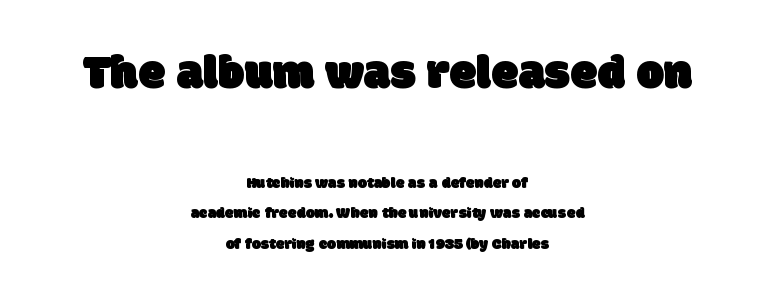
The image shows 49 px sans-serif type; set centered, loose line spacing (1.91x), normal letter spacing, not underlined; the first (top) block is 3.06x larger; low stroke contrast and a large x-height.
